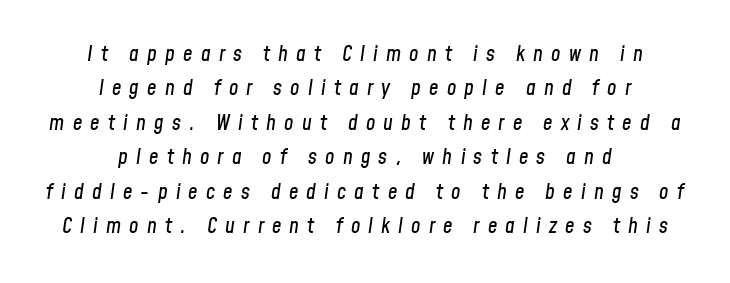
{"italic": "yes", "lean": "right", "slant_degrees": 8, "underline": "no", "align": "center", "line_spacing": "normal", "line_spacing_ratio": 1.64, "letter_spacing": "wide", "letter_spacing_em": 0.39, "glyph_px": 21}
